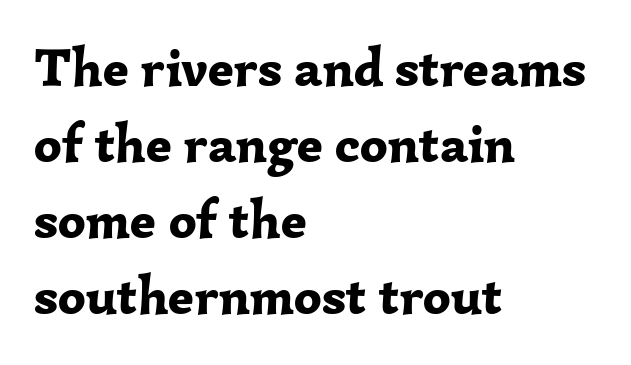
The image shows 54 px bold serif type, upright; set left-aligned, normal line spacing (1.41x), normal letter spacing, not underlined; low stroke contrast and a medium x-height.
